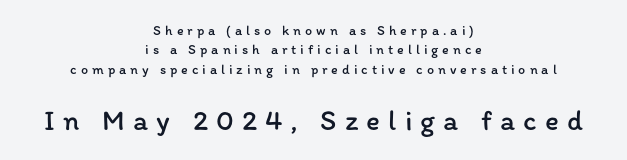
{"italic": "no", "bold": "no", "weight": "regular", "width": "normal", "stroke_contrast": "low", "x_height": "medium", "monospaced": "no", "underline": "no", "align": "center", "line_spacing": "normal", "line_spacing_ratio": 1.38, "letter_spacing": "wide", "letter_spacing_em": 0.28, "larger_block": "second", "size_ratio": 2.07, "glyph_px": 29}
